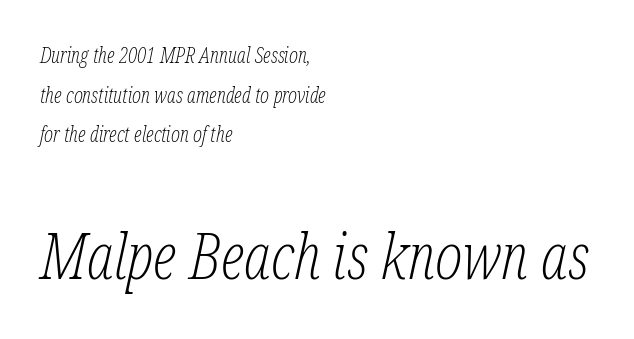
{"serif": "yes", "italic": "yes", "lean": "right", "slant_degrees": 12, "bold": "no", "weight": "light", "width": "condensed", "stroke_contrast": "low", "x_height": "medium", "monospaced": "no", "underline": "no", "align": "left", "line_spacing_ratio": 1.89, "letter_spacing": "normal", "letter_spacing_em": 0.0, "larger_block": "second", "size_ratio": 3.05, "glyph_px": 64}
